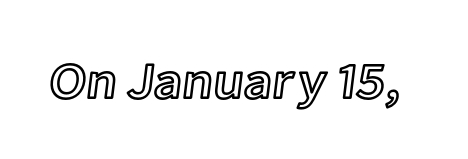
The image shows 51 px text type; set normal letter spacing, not underlined; a medium x-height.
